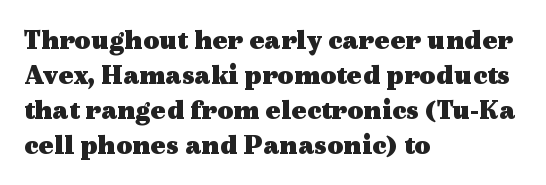
The image shows 28 px heavy, wide serif type, upright; set left-aligned, normal line spacing (1.25x), normal letter spacing, not underlined; a medium x-height.
